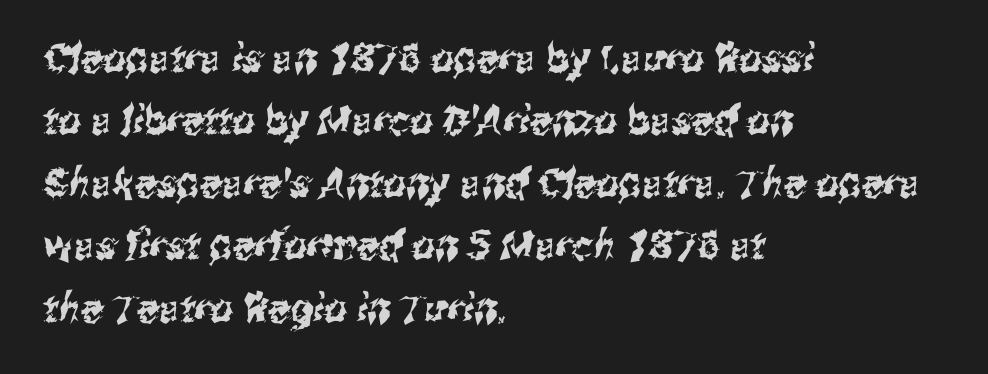
{"serif": "no", "width": "condensed", "stroke_contrast": "medium", "x_height": "medium", "monospaced": "no", "underline": "no", "align": "left", "line_spacing": "normal", "line_spacing_ratio": 1.56, "letter_spacing": "normal", "letter_spacing_em": 0.0, "glyph_px": 40}
